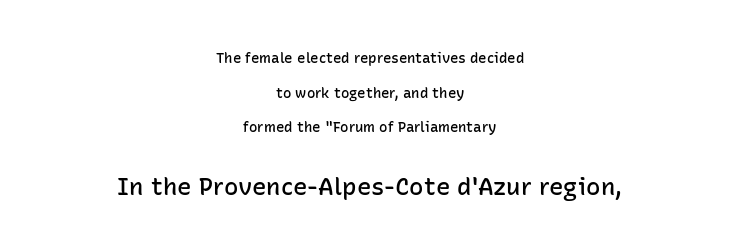
The image shows 24 px text type, upright; set centered, loose line spacing (2.48x), normal letter spacing, not underlined; the second (bottom) block is 1.71x larger.
